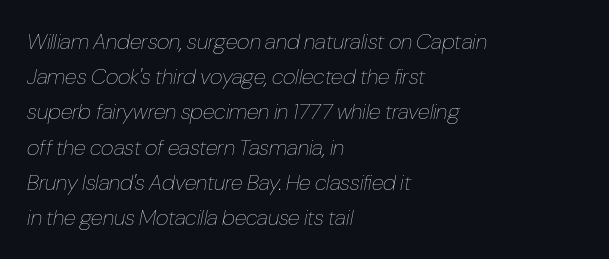
Nothing heavy about these letters — not bold at all. Compared with ordinary roman type, these characters are visibly tilted. Leftover space on each line is placed entirely after the last word. No word sits above an underline. Regular leading.
